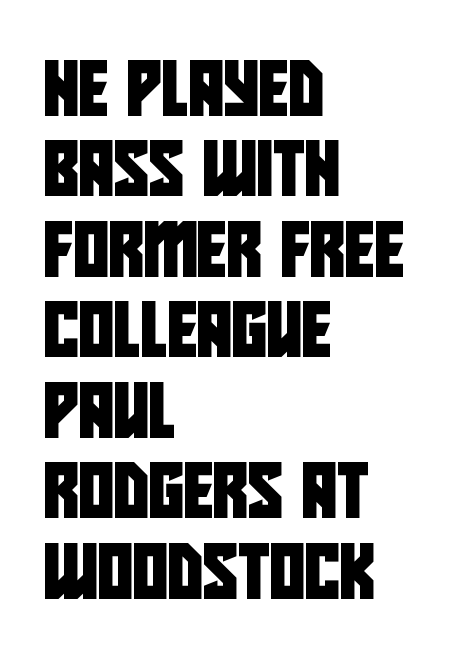
{"serif": "no", "width": "condensed", "stroke_contrast": "low", "x_height": "large", "monospaced": "no", "underline": "no", "align": "left", "line_spacing": "normal", "line_spacing_ratio": 1.49, "letter_spacing": "normal", "letter_spacing_em": 0.0, "glyph_px": 54}
